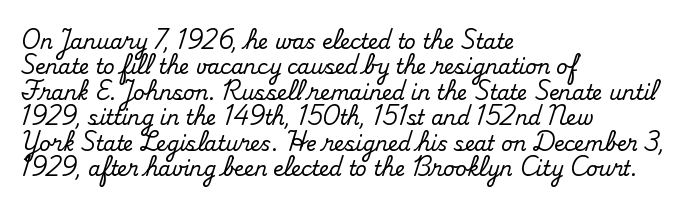
{"underline": "no", "align": "left", "line_spacing": "normal", "line_spacing_ratio": 1.27, "letter_spacing": "normal", "letter_spacing_em": 0.0, "glyph_px": 20}
